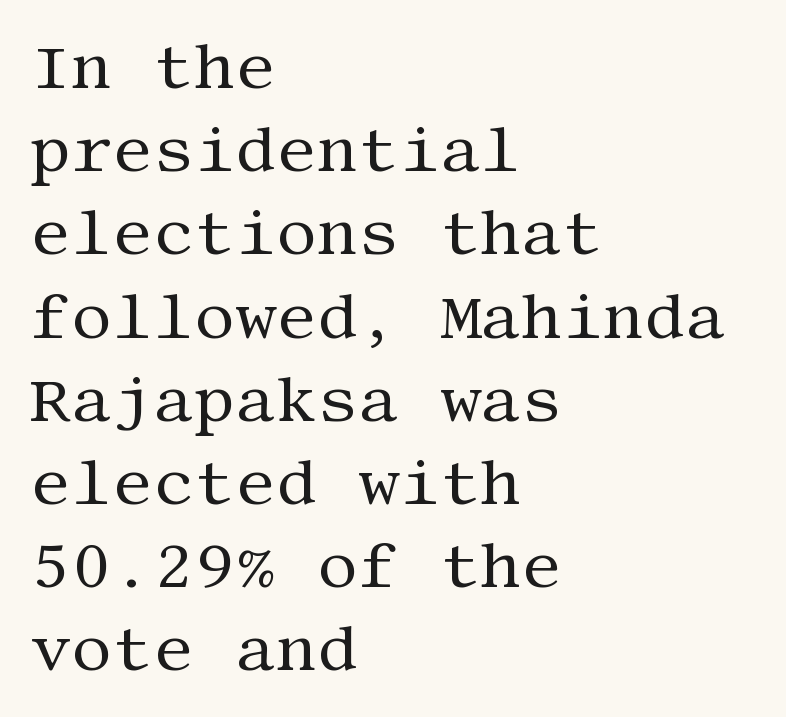
Q: Is the text bold? A: No.
Q: Is the text italic (slanted)? A: No, it is upright.
Q: Is the typeface a serif or a sans-serif typeface? A: Serif.
Q: Is the text underlined? A: No.
Q: How is the paragraph aligned? A: Left-aligned.
Q: Is the spacing between letters normal or unusually wide? A: Normal.
Q: Is the spacing between lines tight, normal or loose? A: Normal.
Q: Width (condensed, normal, or wide)? A: Normal.
Q: Stroke contrast? A: Medium.
Q: x-height? A: Large.
